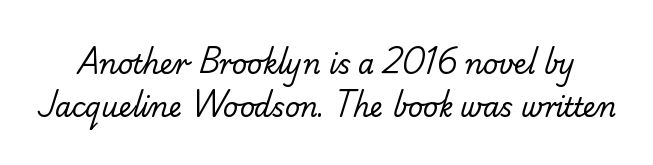
The image shows 26 px text type; set normal line spacing (1.65x), normal letter spacing, not underlined.
